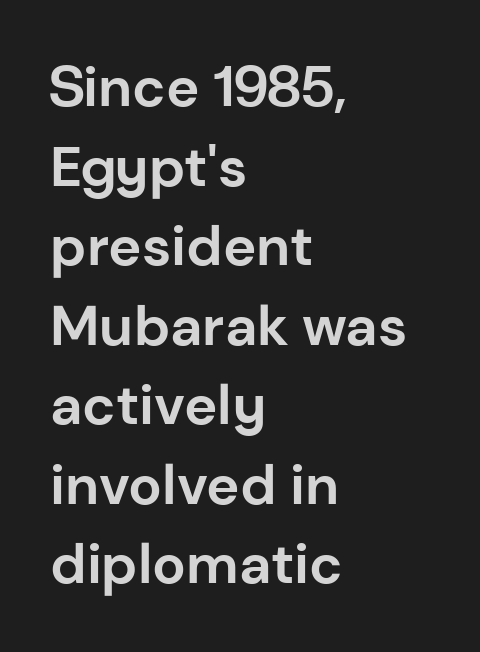
Q: Is the text bold? A: Yes.
Q: Is the text italic (slanted)? A: No, it is upright.
Q: Is the typeface a serif or a sans-serif typeface? A: Sans-serif.
Q: Is the text underlined? A: No.
Q: How is the paragraph aligned? A: Left-aligned.
Q: Is the spacing between letters normal or unusually wide? A: Normal.
Q: Is the spacing between lines tight, normal or loose? A: Normal.
Q: Width (condensed, normal, or wide)? A: Normal.
Q: Stroke contrast? A: Low.
Q: x-height? A: Medium.
Q: Monospaced? A: No.
